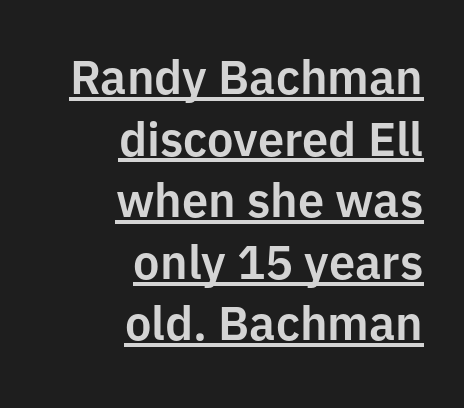
Q: Is the text italic (slanted)? A: No, it is upright.
Q: Is the typeface a serif or a sans-serif typeface? A: Sans-serif.
Q: Is the text underlined? A: Yes.
Q: How is the paragraph aligned? A: Right-aligned.
Q: Is the spacing between letters normal or unusually wide? A: Normal.
Q: Is the spacing between lines tight, normal or loose? A: Normal.
Q: Width (condensed, normal, or wide)? A: Normal.
Q: Stroke contrast? A: Low.
Q: x-height? A: Medium.
Q: Monospaced? A: No.
